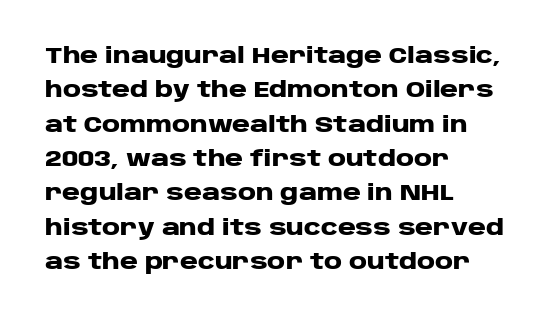
Q: Is the text bold? A: Yes.
Q: Is the text italic (slanted)? A: No, it is upright.
Q: Is the text underlined? A: No.
Q: How is the paragraph aligned? A: Left-aligned.
Q: Is the spacing between letters normal or unusually wide? A: Normal.
Q: Is the spacing between lines tight, normal or loose? A: Normal.
